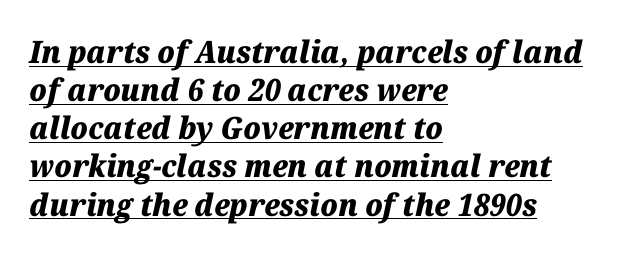
The passage shown is underscored from start to finish. The ragged edge is on the right, which tells us the setting is flush left. Notice how thick the strokes are: this is what a full bold looks like. Observe the ordinary spacing: letters are neighbours, not strangers. The rendering applies a slant to the glyphs. The letters advance in unequal steps, a hallmark of proportional type.
